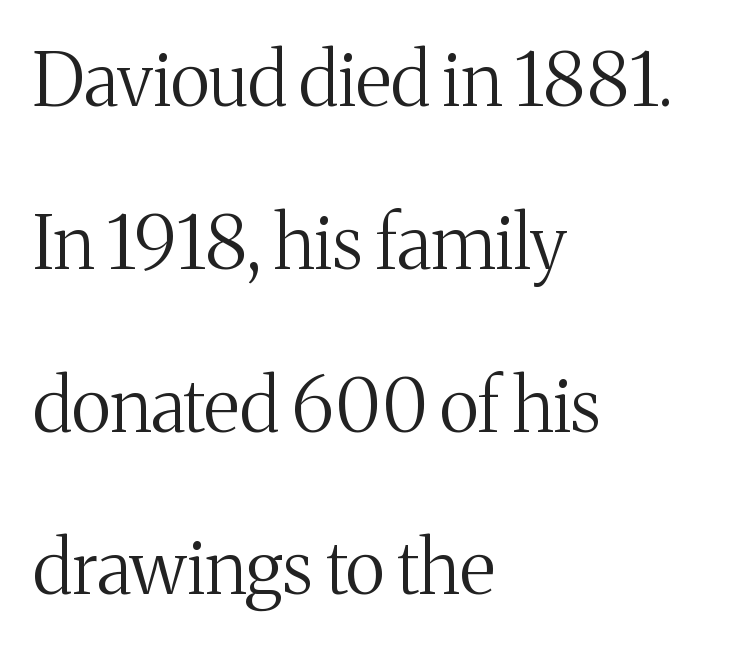
Compared with typical body copy, the letter spacing here is the same. These lines stack with their left ends in a neat column. In terms of letterform style, serifs are clearly present. The lettering holds an erect, upright posture throughout.
